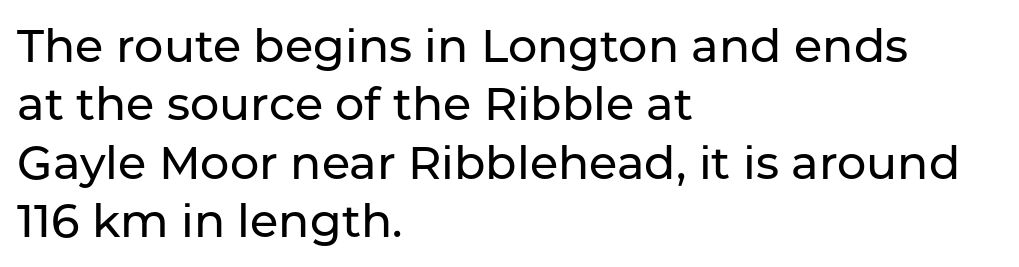
Q: Is the text italic (slanted)? A: No, it is upright.
Q: Is the typeface a serif or a sans-serif typeface? A: Sans-serif.
Q: Is the text underlined? A: No.
Q: How is the paragraph aligned? A: Left-aligned.
Q: Is the spacing between letters normal or unusually wide? A: Normal.
Q: Is the spacing between lines tight, normal or loose? A: Normal.
Q: Width (condensed, normal, or wide)? A: Normal.
Q: Stroke contrast? A: Low.
Q: x-height? A: Medium.
Q: Monospaced? A: No.
